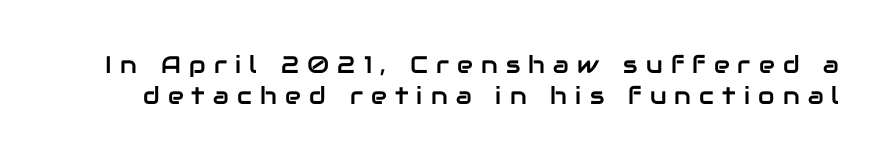
The image shows 24 px text type, upright; set normal line spacing (1.3x), unusually wide letter spacing (+0.34 em), not underlined.
